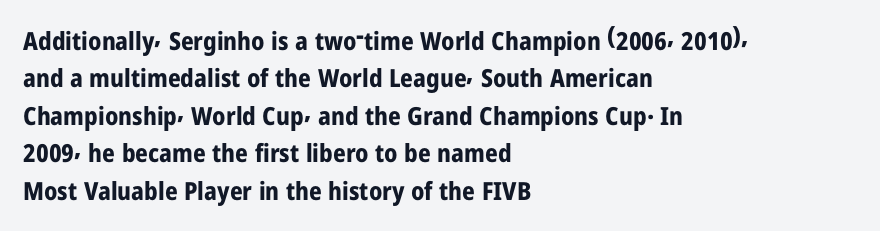
Q: Is the text bold? A: Yes.
Q: Is the text italic (slanted)? A: No, it is upright.
Q: Is the text underlined? A: No.
Q: How is the paragraph aligned? A: Left-aligned.
Q: Is the spacing between letters normal or unusually wide? A: Normal.
Q: Is the spacing between lines tight, normal or loose? A: Normal.
